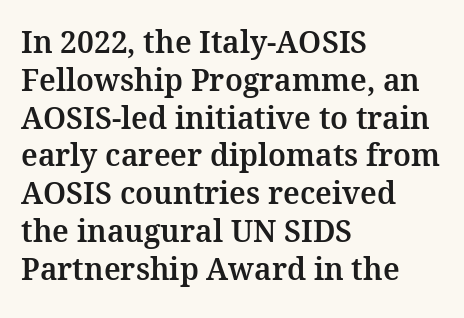
The image shows 30 px serif type, upright; set left-aligned, normal line spacing (1.26x), normal letter spacing, not underlined; medium stroke contrast and a medium x-height.
